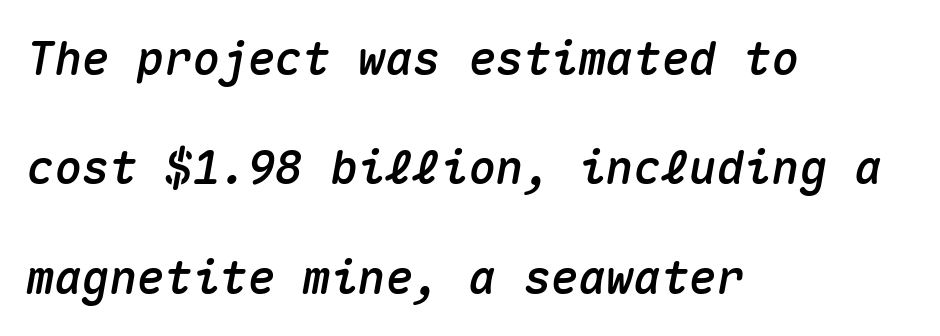
The image shows 46 px text type, italic (leaning right), monospaced; set left-aligned, loose line spacing (2.38x), normal letter spacing, not underlined; medium stroke contrast and a medium x-height.
